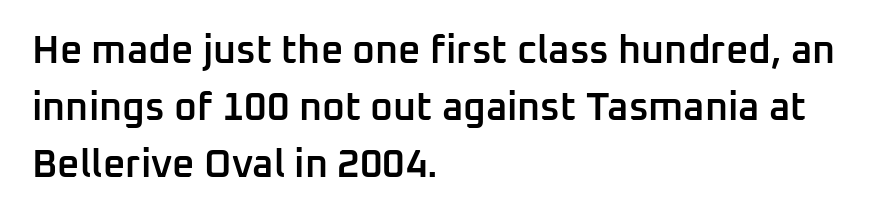
Q: Is the text bold? A: Semi-bold.
Q: Is the text italic (slanted)? A: No, it is upright.
Q: Is the typeface a serif or a sans-serif typeface? A: Sans-serif.
Q: Is the text underlined? A: No.
Q: How is the paragraph aligned? A: Left-aligned.
Q: Is the spacing between letters normal or unusually wide? A: Normal.
Q: Is the spacing between lines tight, normal or loose? A: Normal.
Q: Width (condensed, normal, or wide)? A: Normal.
Q: Stroke contrast? A: Low.
Q: x-height? A: Medium.
Q: Monospaced? A: No.
